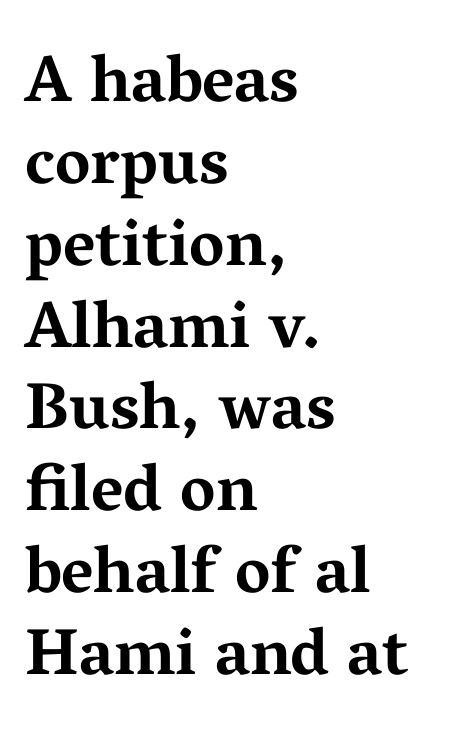
The image shows 66 px bold, wide serif type, upright; set left-aligned, line spacing 1.24x, normal letter spacing, not underlined; medium stroke contrast and a medium x-height.
